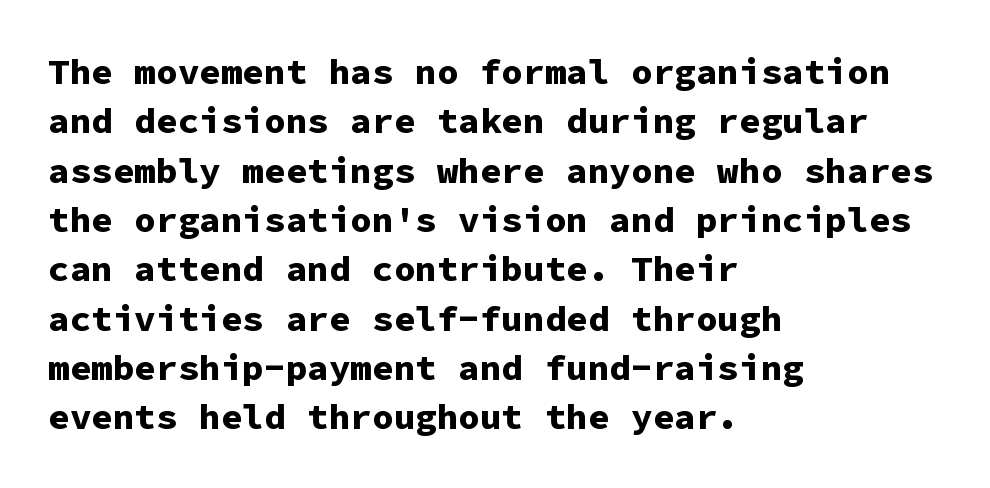
Q: Is the text bold? A: Yes.
Q: Is the text italic (slanted)? A: No, it is upright.
Q: Is the typeface a serif or a sans-serif typeface? A: Sans-serif.
Q: Is the text underlined? A: No.
Q: How is the paragraph aligned? A: Left-aligned.
Q: Is the spacing between letters normal or unusually wide? A: Normal.
Q: Is the spacing between lines tight, normal or loose? A: Normal.
Q: Width (condensed, normal, or wide)? A: Normal.
Q: Stroke contrast? A: Low.
Q: x-height? A: Medium.
Q: Monospaced? A: Yes.
